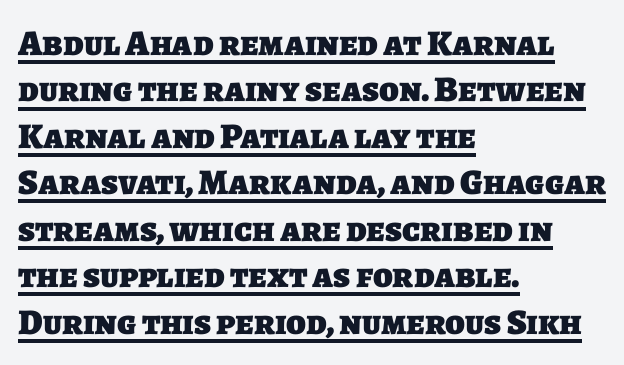
The image shows 36 px heavy sans-serif type; set left-aligned, normal line spacing (1.29x), normal letter spacing, underlined; low stroke contrast and a large x-height.
